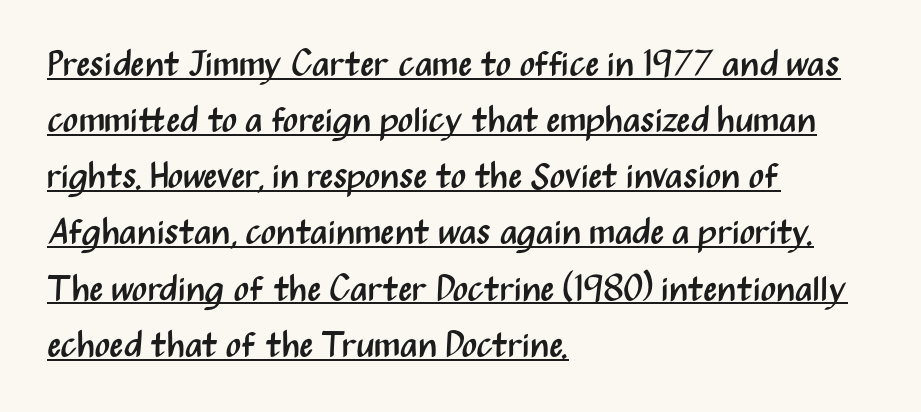
{"serif": "no", "italic": "no", "bold": "no", "weight": "regular", "width": "condensed", "stroke_contrast": "medium", "x_height": "medium", "monospaced": "no", "underline": "yes", "align": "left", "line_spacing": "normal", "line_spacing_ratio": 1.56, "letter_spacing": "normal", "letter_spacing_em": 0.0, "glyph_px": 36}
